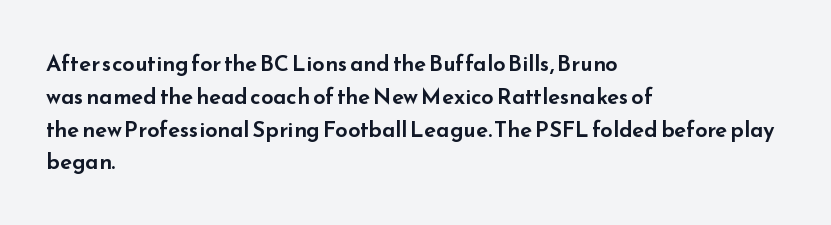
{"italic": "no", "underline": "no", "align": "left", "line_spacing": "normal", "line_spacing_ratio": 1.49, "letter_spacing": "normal", "letter_spacing_em": 0.0, "glyph_px": 22}
